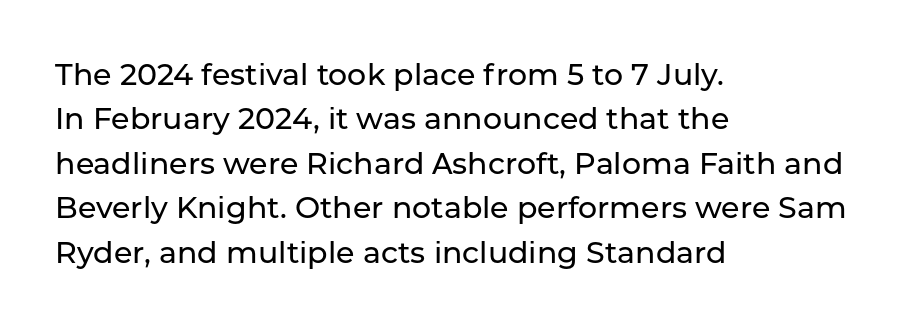
Each letter's strokes conclude bluntly, with no projecting serifs. The letters sit at their default tracking, neither squeezed nor spread. The paragraph shown leans on its left margin. Quick note: underline off.
